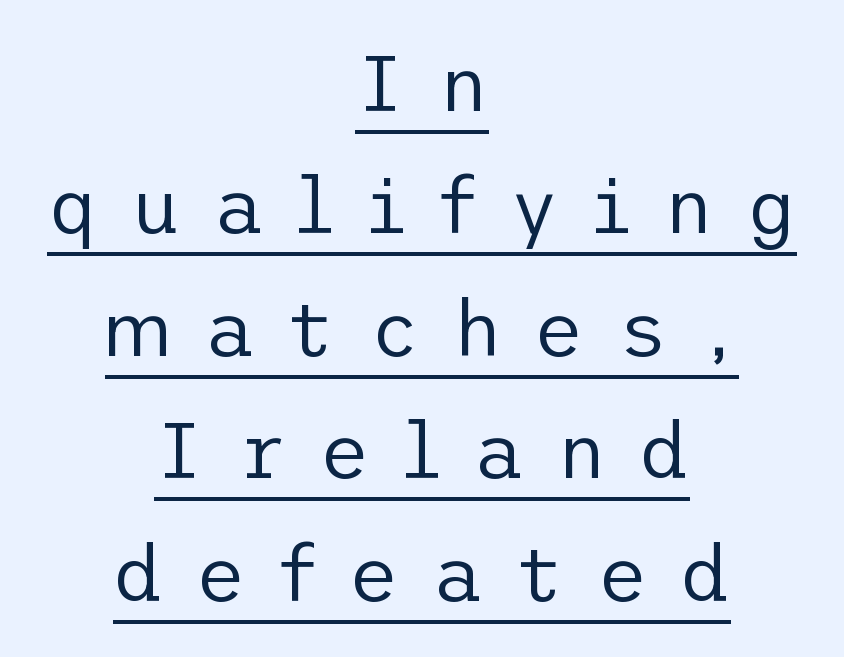
The block of text has a typical density, with ordinary space between rows. Tall strokes in this sample are plumb rather than angled. The letterforms sit at book weight or below. Caption: multi-line text, centered on the measure.
